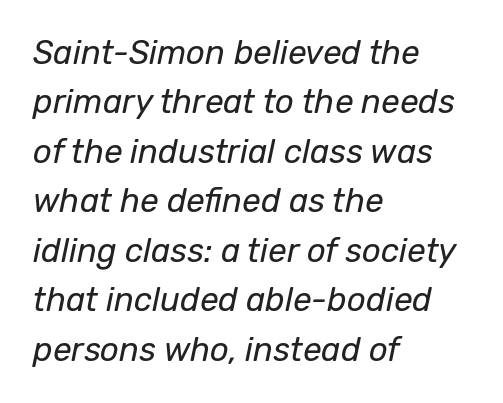
The image shows 33 px regular-weight type, italic (leaning right); set left-aligned, normal line spacing (1.5x), normal letter spacing, not underlined; low stroke contrast and a medium x-height.
